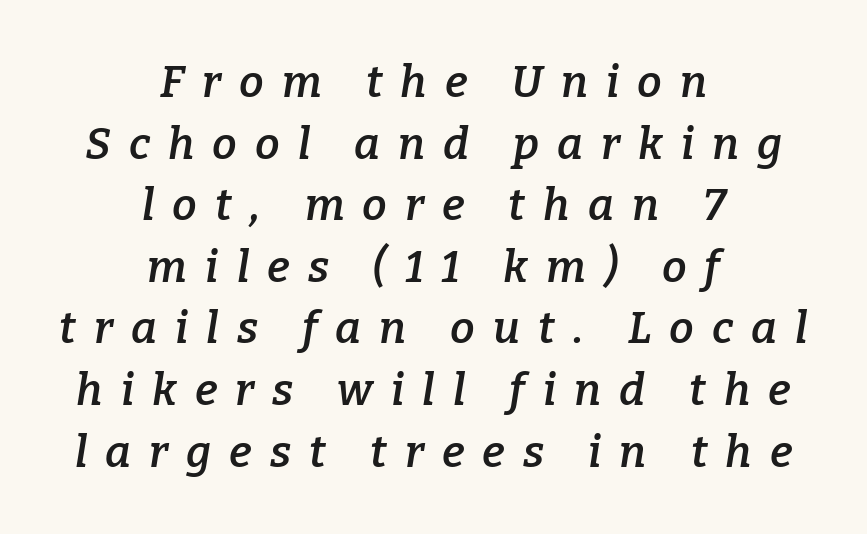
Rows of type keep a routine distance in the vertical direction. Type style note: has serifs. The font's italic variant was chosen for this text. The face used here is proportionally spaced, like ordinary book or web type. Horizontally, the lines are justified to the midpoint only.
